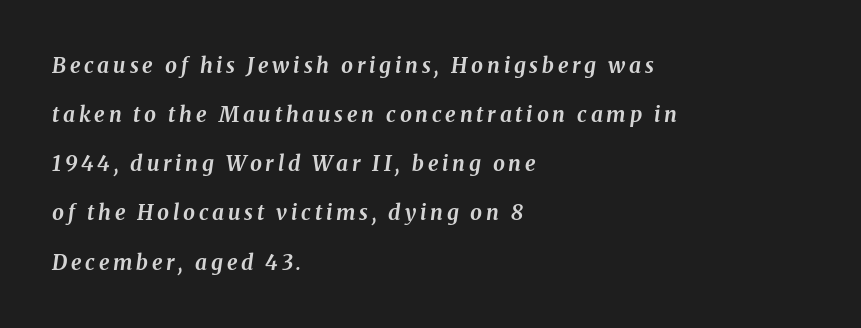
The image shows 21 px bold type, italic (leaning right); set left-aligned, loose line spacing (2.34x), not underlined.
